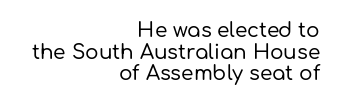
Q: Is the text italic (slanted)? A: No, it is upright.
Q: Is the text underlined? A: No.
Q: How is the paragraph aligned? A: Right-aligned.
Q: Is the spacing between letters normal or unusually wide? A: Normal.
Q: Is the spacing between lines tight, normal or loose? A: Tight.
